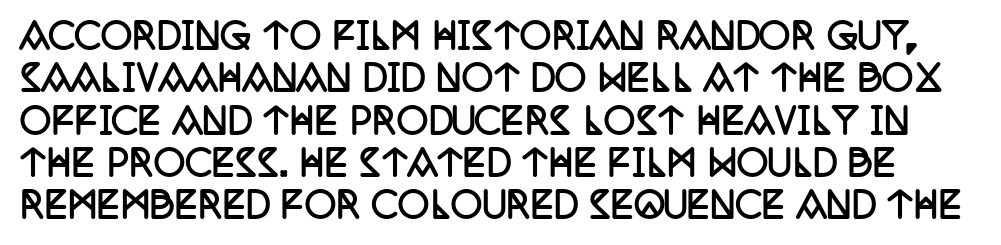
A full-strength bold gives these letters their thick strokes. Students, note that the glyphs here touch the page at normal intervals. Serif or sans? Serif — the stroke terminals have little feet. Rule under the text: the space is simply empty. The axis of the letterforms is exactly vertical.
